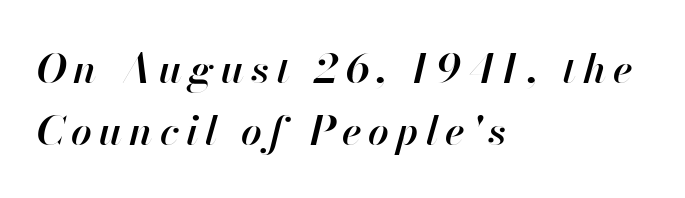
The image shows 41 px semibold type, italic (leaning right); set left-aligned, normal line spacing (1.51x), not underlined; high stroke contrast and a small x-height.
